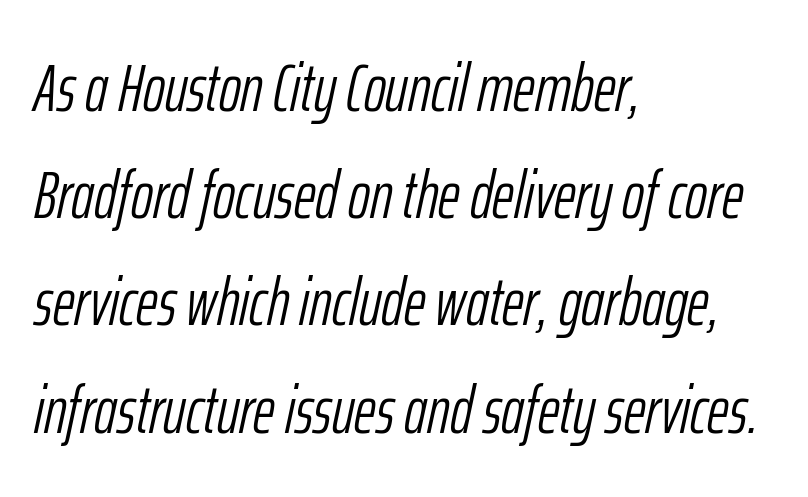
The image shows 67 px light, condensed type, italic (leaning right); set left-aligned, normal line spacing (1.6x), normal letter spacing, not underlined; low stroke contrast and a medium x-height.
